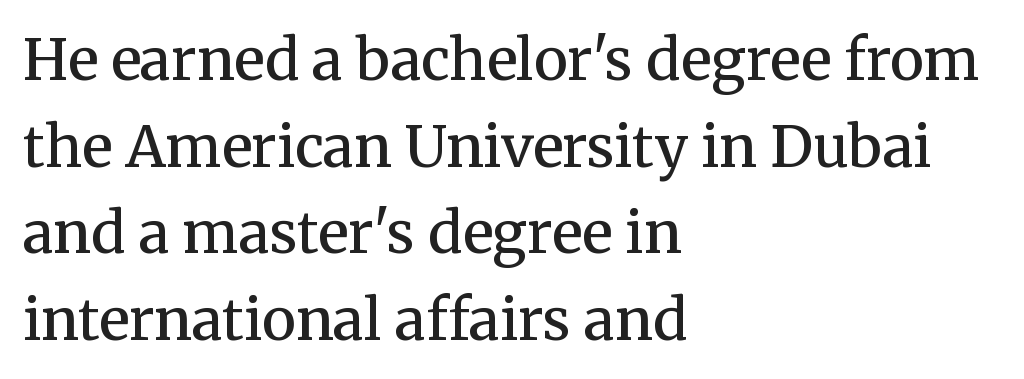
Q: Is the text bold? A: Semi-bold.
Q: Is the text italic (slanted)? A: No, it is upright.
Q: Is the typeface a serif or a sans-serif typeface? A: Serif.
Q: Is the text underlined? A: No.
Q: How is the paragraph aligned? A: Left-aligned.
Q: Is the spacing between letters normal or unusually wide? A: Normal.
Q: Is the spacing between lines tight, normal or loose? A: Normal.
Q: Width (condensed, normal, or wide)? A: Normal.
Q: Stroke contrast? A: Medium.
Q: x-height? A: Medium.
Q: Monospaced? A: No.
